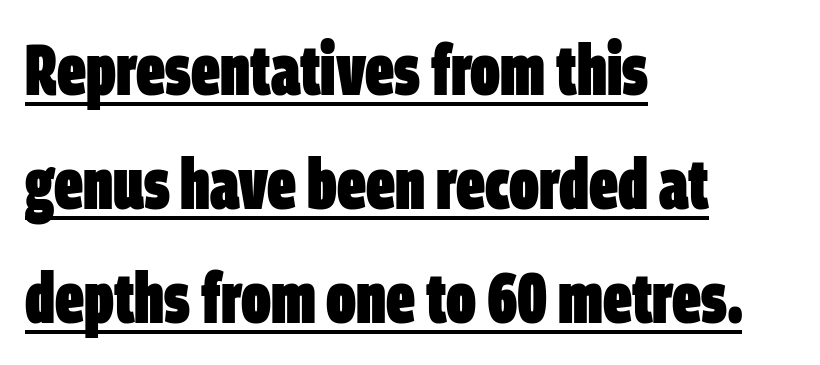
Q: Is the text bold? A: Yes.
Q: Is the typeface a serif or a sans-serif typeface? A: Sans-serif.
Q: Is the text underlined? A: Yes.
Q: How is the paragraph aligned? A: Left-aligned.
Q: Is the spacing between letters normal or unusually wide? A: Normal.
Q: Is the spacing between lines tight, normal or loose? A: Normal.
Q: Width (condensed, normal, or wide)? A: Condensed.
Q: Stroke contrast? A: Low.
Q: x-height? A: Large.
Q: Monospaced? A: No.
